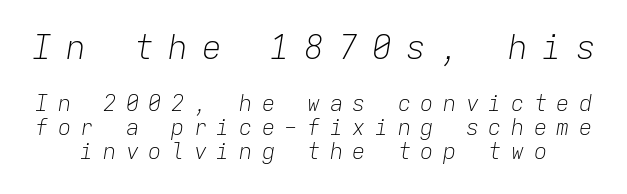
Q: Is the text bold? A: No.
Q: Is the text italic (slanted)? A: Yes, it leans right by about 9 degrees.
Q: Is the text underlined? A: No.
Q: Is the spacing between letters normal or unusually wide? A: Unusually wide.
Q: Is the spacing between lines tight, normal or loose? A: Tight.
Q: Which block of text is set in a larger size, the first (top) or the second (bottom)? A: The first (top) one.
Q: Width (condensed, normal, or wide)? A: Normal.
Q: Stroke contrast? A: Low.
Q: x-height? A: Medium.
Q: Monospaced? A: Yes.
